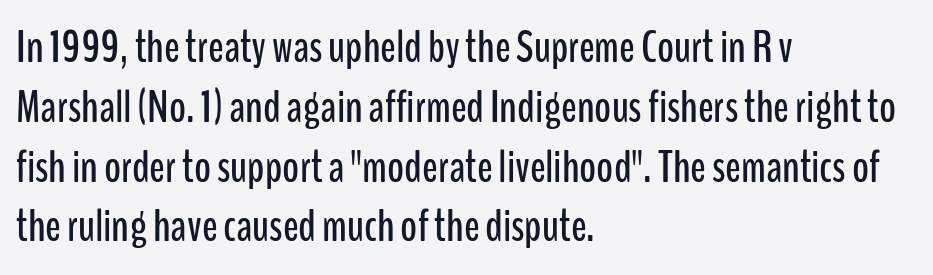
This sample is left-justified, so line endings fall wherever the words run out. Type style note: lacks serifs. Spacing verdict: proportional, widths tailored to each character. The typography opts for an upright posture over an oblique one. Descenders are the only things crossing below the line. What's the leading like? Ordinary, nothing unusual.
